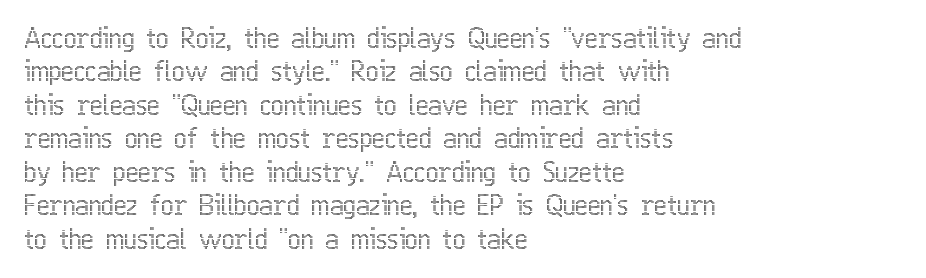
{"italic": "no", "underline": "no", "align": "left", "line_spacing_ratio": 1.24, "letter_spacing": "normal", "letter_spacing_em": 0.0, "glyph_px": 27}
